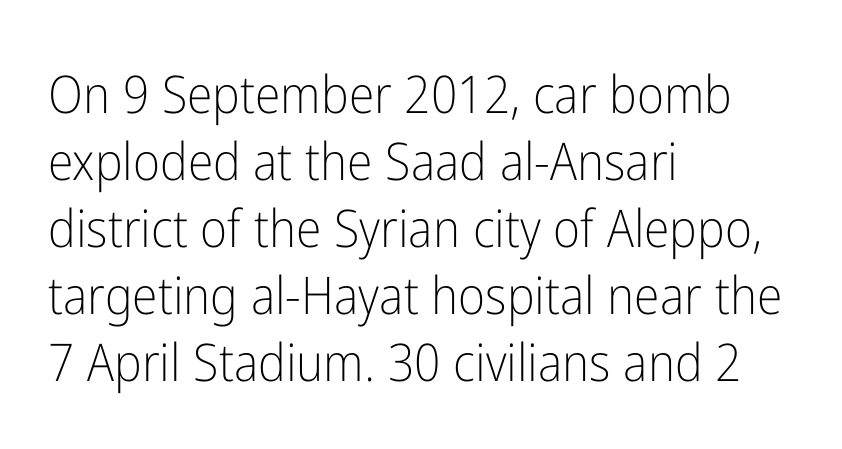
The image shows 52 px light, condensed sans-serif type, upright; set left-aligned, normal line spacing (1.29x), normal letter spacing, not underlined; low stroke contrast and a medium x-height.
